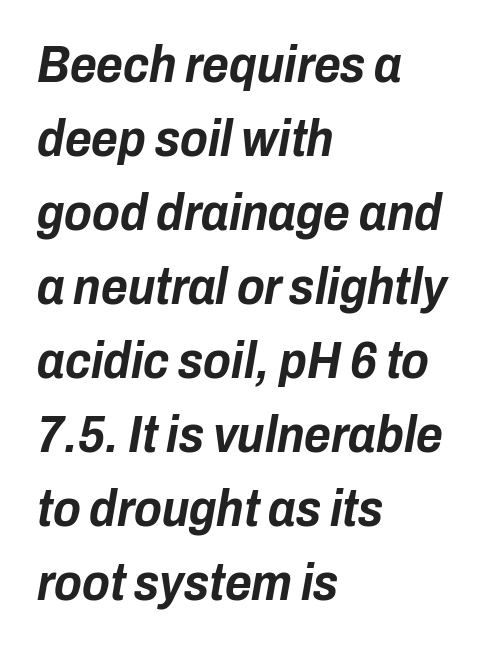
Letter spacing: default. Emphasis-style slanted type is in use. The lines sit at an ordinary, default distance from one another. Summary of weight: heavy, a full bold.
